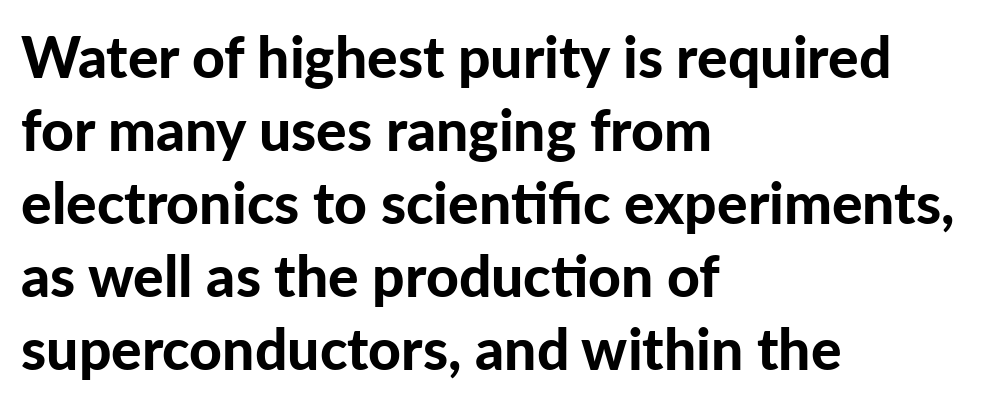
{"serif": "no", "italic": "no", "bold": "yes", "weight": "bold", "width": "normal", "stroke_contrast": "low", "x_height": "medium", "monospaced": "no", "underline": "no", "align": "left", "line_spacing": "normal", "line_spacing_ratio": 1.28, "letter_spacing": "normal", "letter_spacing_em": 0.0, "glyph_px": 57}
